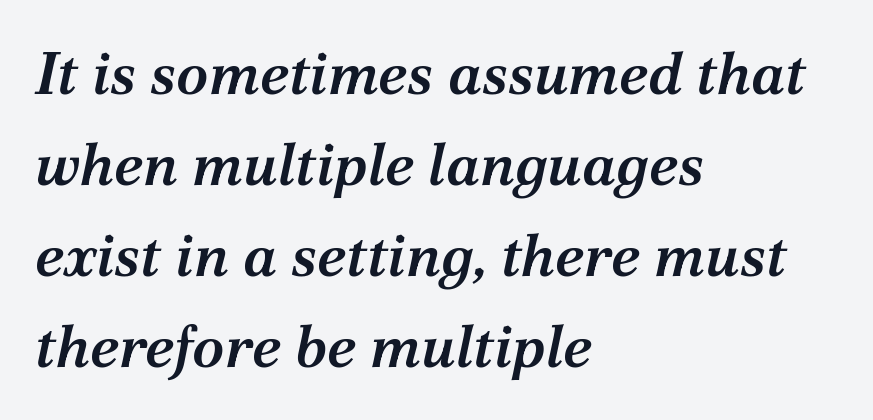
In terms of letterform style, serifs are clearly present. The gaps between neighbouring characters are ordinary and unremarkable. In terms of leading, this rendering sits right in the middle. This sample uses an oblique cut, with every glyph tilted off the vertical. Underline: absent. What weight is shown? A semibold, between regular and bold.
